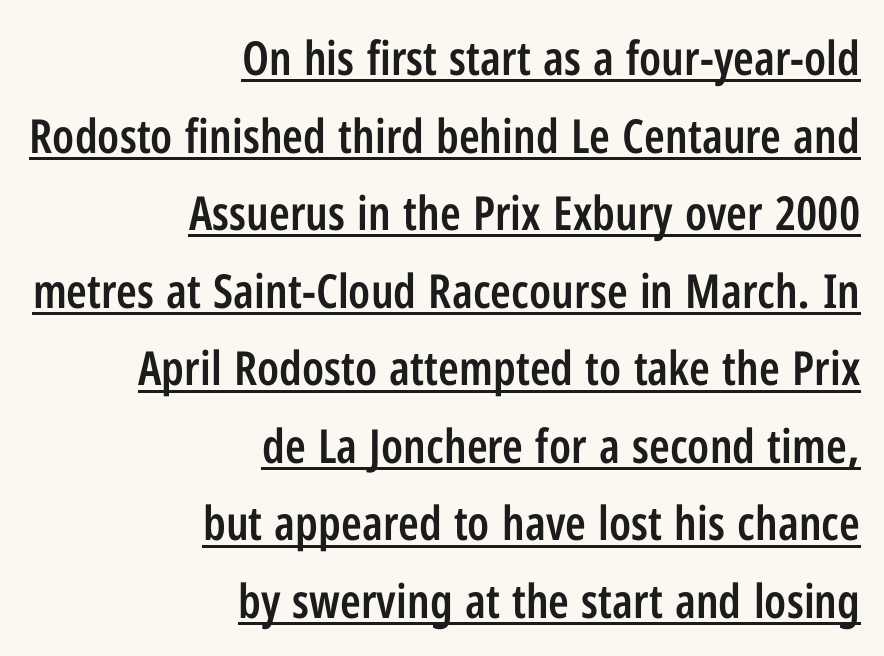
Q: Is the text bold? A: Semi-bold.
Q: Is the text italic (slanted)? A: No, it is upright.
Q: Is the typeface a serif or a sans-serif typeface? A: Sans-serif.
Q: Is the text underlined? A: Yes.
Q: How is the paragraph aligned? A: Right-aligned.
Q: Is the spacing between letters normal or unusually wide? A: Normal.
Q: Is the spacing between lines tight, normal or loose? A: Normal.
Q: Width (condensed, normal, or wide)? A: Condensed.
Q: Stroke contrast? A: Low.
Q: x-height? A: Medium.
Q: Monospaced? A: No.
